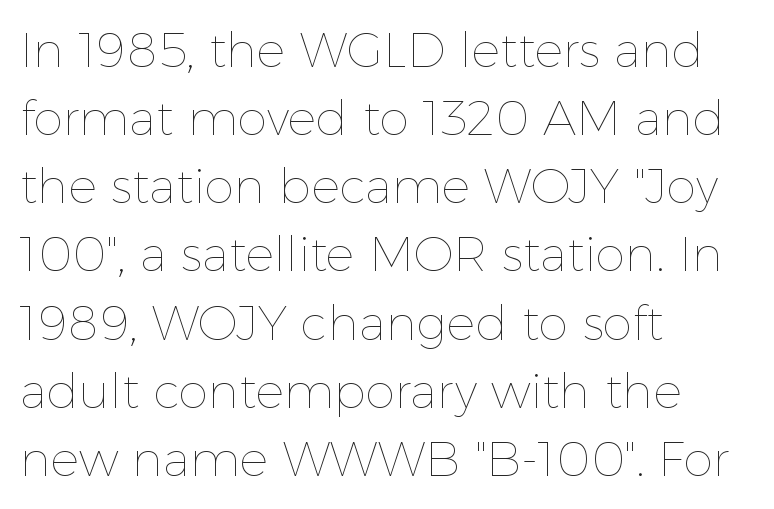
Each stroke keeps to a modest, everyday thickness or less. Each line starts at the same left margin while the right side varies. Regarding leading, the lines here are spaced in the standard way. Style check: upright. A typesetter would call this proportional, since set widths differ per character. Tracking here is standard; glyphs follow each other at the usual distance.
